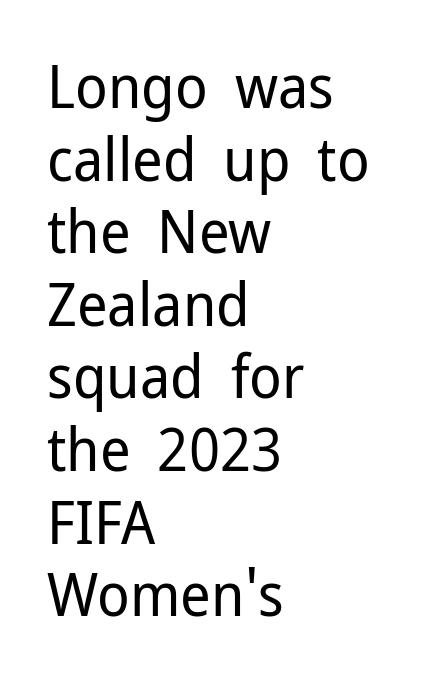
Q: Is the text bold? A: No.
Q: Is the text italic (slanted)? A: No, it is upright.
Q: Is the typeface a serif or a sans-serif typeface? A: Sans-serif.
Q: Is the text underlined? A: No.
Q: How is the paragraph aligned? A: Left-aligned.
Q: Is the spacing between letters normal or unusually wide? A: Normal.
Q: Width (condensed, normal, or wide)? A: Normal.
Q: Stroke contrast? A: Low.
Q: x-height? A: Medium.
Q: Monospaced? A: No.
